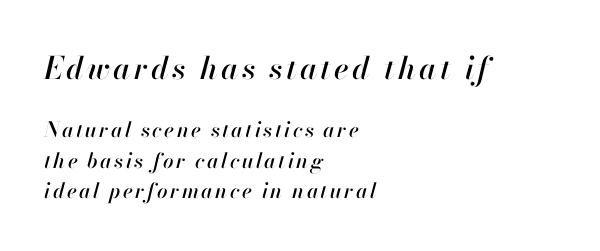
Q: Is the text italic (slanted)? A: Yes, it leans right by about 13 degrees.
Q: Is the text underlined? A: No.
Q: How is the paragraph aligned? A: Left-aligned.
Q: Is the spacing between lines tight, normal or loose? A: Normal.
Q: Which block of text is set in a larger size, the first (top) or the second (bottom)? A: The first (top) one.
Q: Width (condensed, normal, or wide)? A: Normal.
Q: Stroke contrast? A: High.
Q: x-height? A: Small.
Q: Monospaced? A: No.
